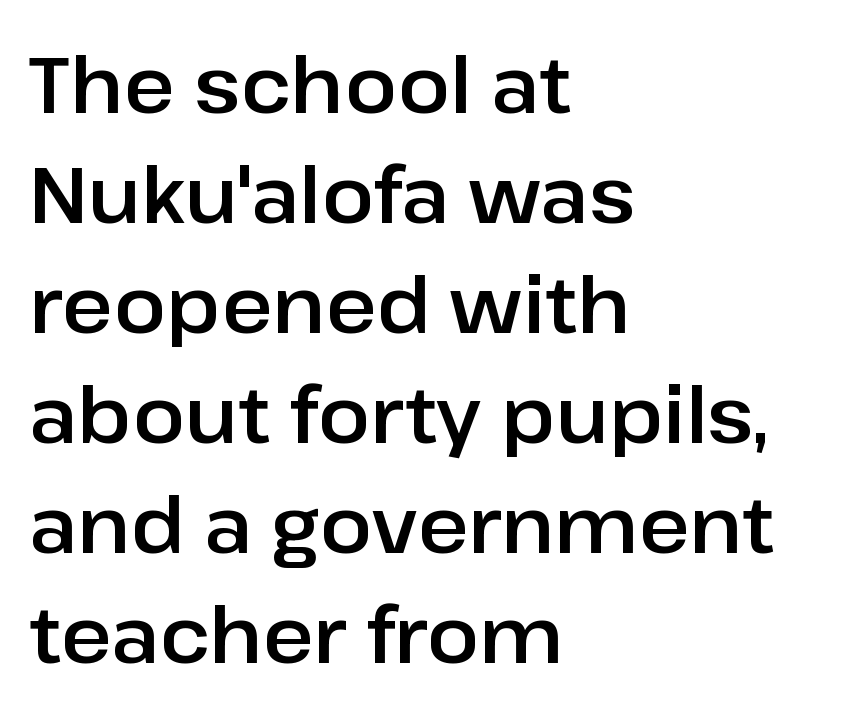
The image shows 78 px sans-serif type, upright; set left-aligned, normal line spacing (1.41x), normal letter spacing, not underlined; low stroke contrast and a medium x-height.
